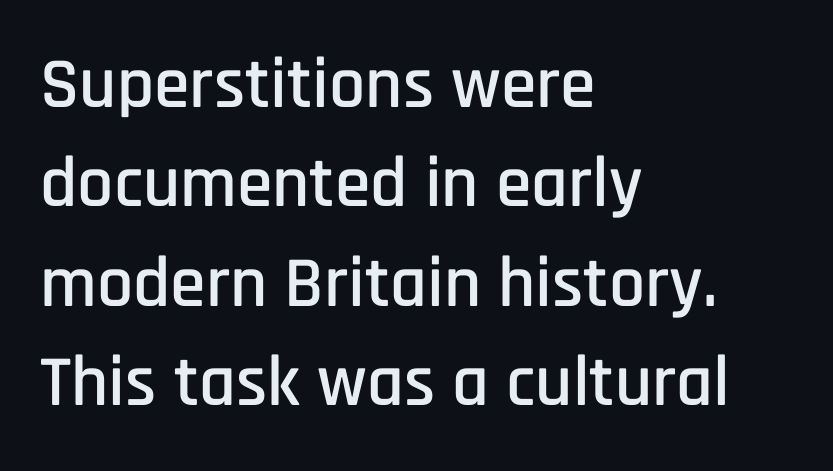
The image shows 72 px condensed sans-serif type, upright; set left-aligned, normal line spacing (1.38x), normal letter spacing, not underlined; low stroke contrast and a large x-height.
